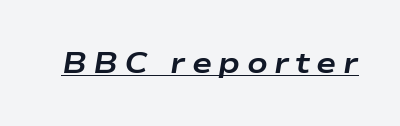
Underline: present. The sample has been set heavy, in full bold. There is plenty of visible air inserted between adjacent glyphs. This sample has the flowing, uneven cadence of proportional lettering. Notice how the stems are inclined rather than vertical — that's the hallmark of italics.
